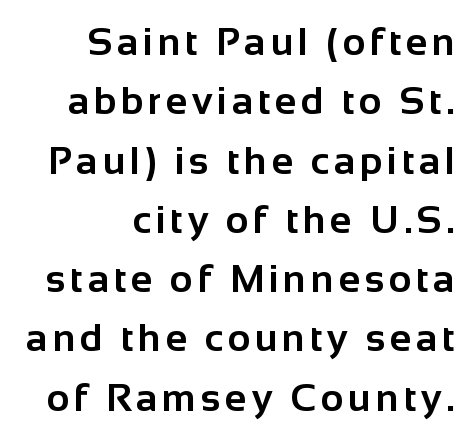
The image shows 39 px bold sans-serif type, upright; set right-aligned, normal line spacing (1.52x), not underlined; low stroke contrast and a medium x-height.
